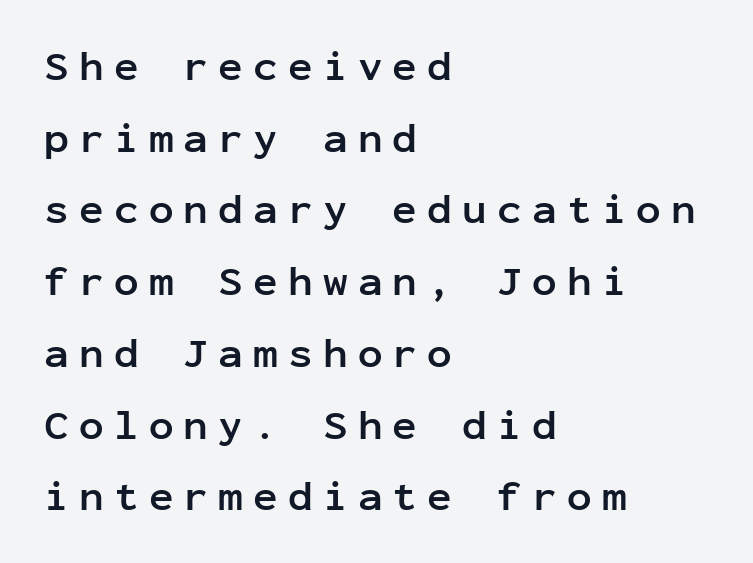
Q: Is the text bold? A: Yes.
Q: Is the text italic (slanted)? A: No, it is upright.
Q: Is the typeface a serif or a sans-serif typeface? A: Sans-serif.
Q: Is the text underlined? A: No.
Q: How is the paragraph aligned? A: Left-aligned.
Q: Is the spacing between letters normal or unusually wide? A: Unusually wide.
Q: Width (condensed, normal, or wide)? A: Normal.
Q: Stroke contrast? A: Low.
Q: x-height? A: Medium.
Q: Monospaced? A: Yes.
